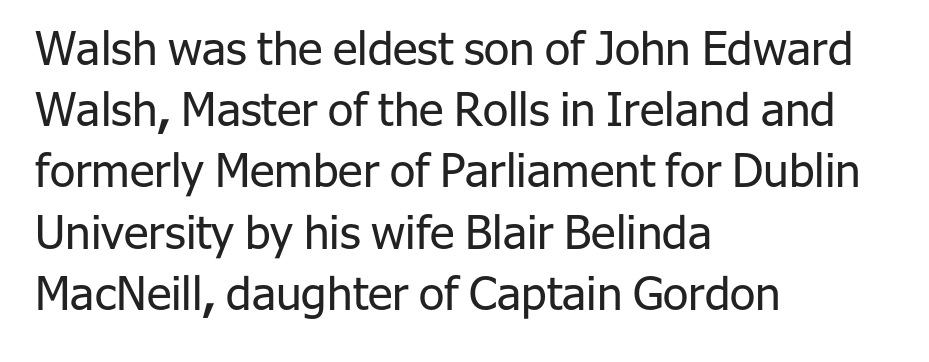
It's the straight-up-and-down kind of type. The glyphs are unaccompanied by any horizontal stroke below them. Inter-character spacing is left at the font's built-in metrics. Horizontally, the lines are justified to the leading edge only.
